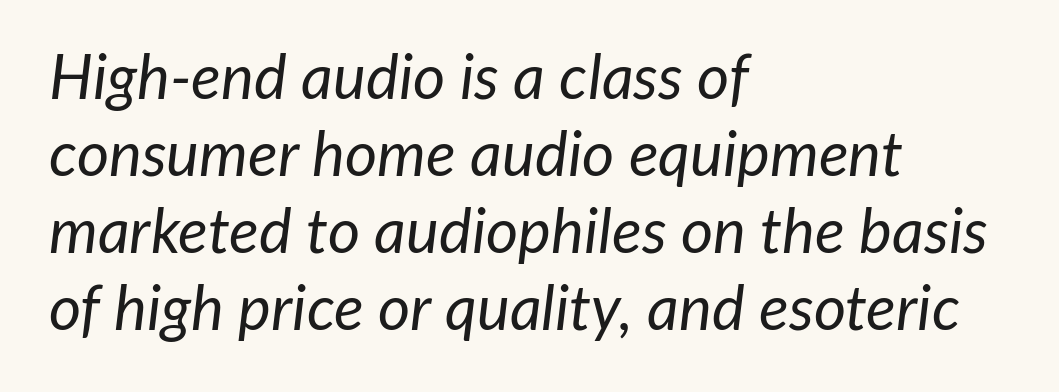
The letters look calm and open, with moderate or lighter stems. In CSS terms this would be text-align: left. Is the letter spacing exaggerated? No — it looks like the ordinary default. The face used here is proportionally spaced, like ordinary book or web type. Tall strokes in this sample are angled rather than plumb. Type without underlining.
